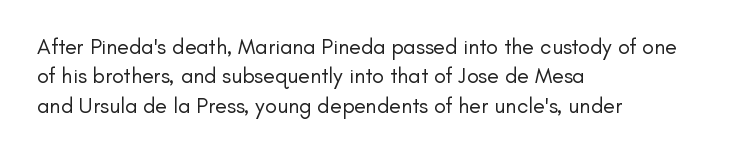
Q: Is the text bold? A: No.
Q: Is the text italic (slanted)? A: No, it is upright.
Q: Is the text underlined? A: No.
Q: How is the paragraph aligned? A: Left-aligned.
Q: Is the spacing between letters normal or unusually wide? A: Normal.
Q: Is the spacing between lines tight, normal or loose? A: Normal.
